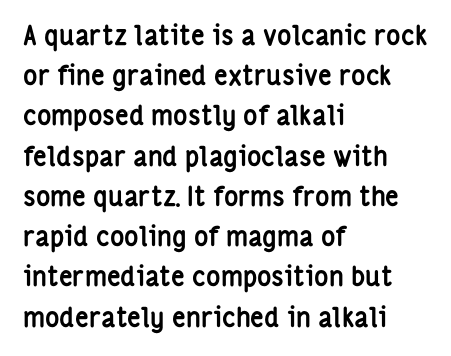
The image shows 27 px bold type, upright; set left-aligned, normal line spacing (1.49x), normal letter spacing, not underlined.
